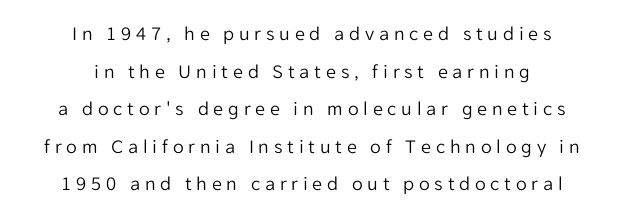
The image shows 20 px text type, upright; set centered, line spacing 1.88x, unusually wide letter spacing (+0.24 em), not underlined.
